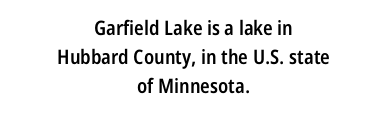
The image shows 20 px text type, upright; set centered, normal line spacing (1.45x), normal letter spacing, not underlined.
